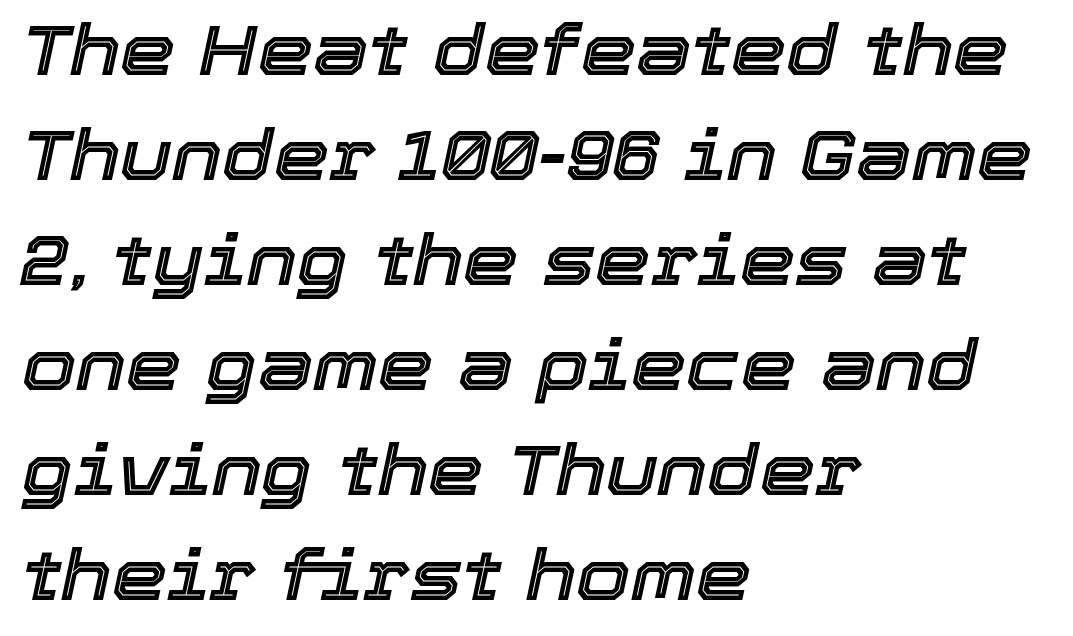
Q: Is the text italic (slanted)? A: Yes, it leans right by about 12 degrees.
Q: Is the text underlined? A: No.
Q: How is the paragraph aligned? A: Left-aligned.
Q: Is the spacing between letters normal or unusually wide? A: Normal.
Q: Is the spacing between lines tight, normal or loose? A: Normal.
Q: Width (condensed, normal, or wide)? A: Normal.
Q: x-height? A: Medium.
Q: Monospaced? A: No.
